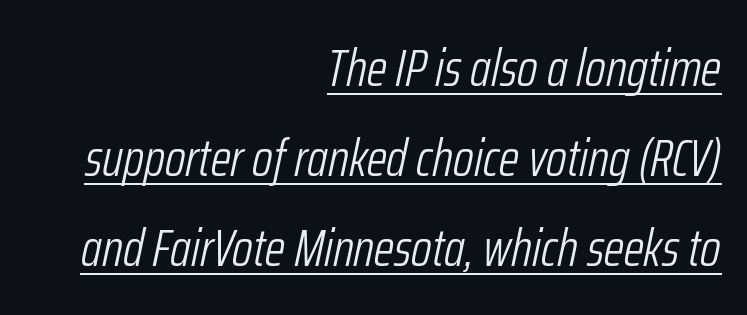
{"italic": "yes", "lean": "right", "slant_degrees": 12, "bold": "no", "weight": "light", "width": "condensed", "stroke_contrast": "low", "x_height": "medium", "monospaced": "no", "underline": "yes", "align": "right", "line_spacing_ratio": 1.73, "letter_spacing": "normal", "letter_spacing_em": 0.0, "glyph_px": 52}
